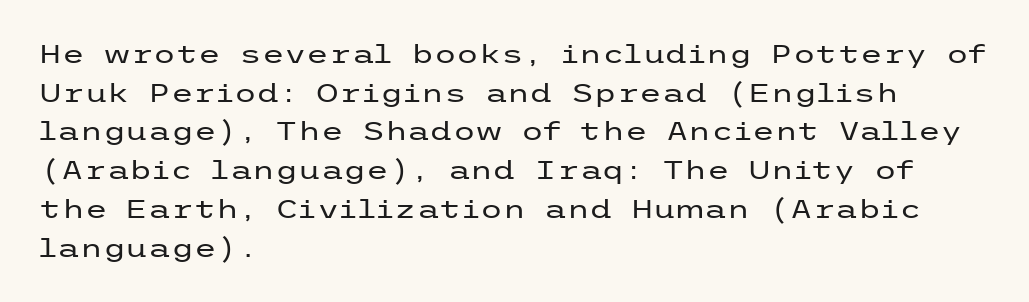
The image shows 26 px text type, upright; set left-aligned, normal line spacing (1.49x), normal letter spacing, not underlined.
